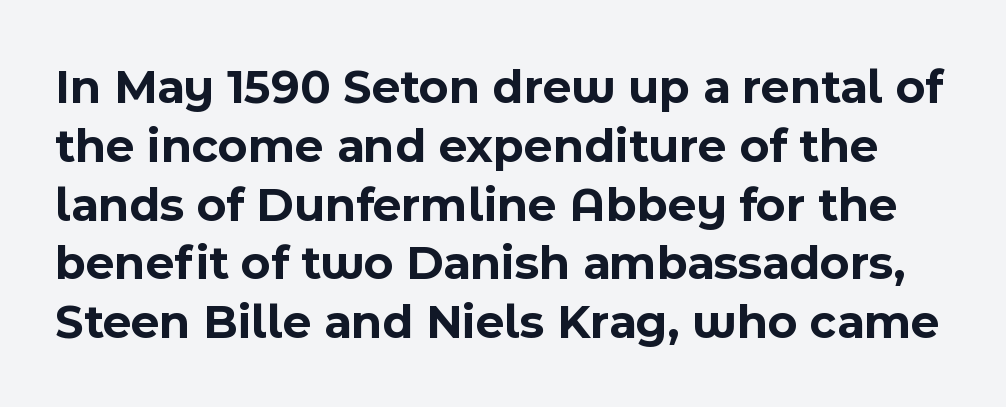
The passage shown is typeset with a sans-serif family. Does the lettering tilt? It doesn't — this is upright. Is this a fixed-width face? No — the glyphs have proportional, varying widths. Heavy-handed strokes throughout: this text is bold. The gap between lines stays unmarked. Honestly, the letter spacing is just normal — you wouldn't notice it.
